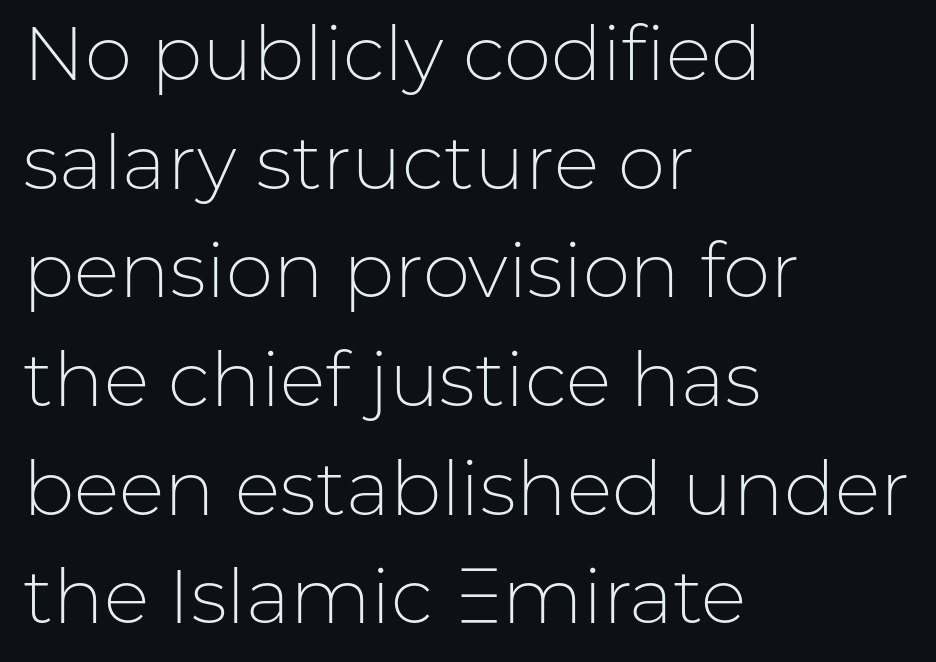
Q: Is the text bold? A: No.
Q: Is the text italic (slanted)? A: No, it is upright.
Q: Is the typeface a serif or a sans-serif typeface? A: Sans-serif.
Q: Is the text underlined? A: No.
Q: How is the paragraph aligned? A: Left-aligned.
Q: Is the spacing between letters normal or unusually wide? A: Normal.
Q: Is the spacing between lines tight, normal or loose? A: Normal.
Q: Width (condensed, normal, or wide)? A: Normal.
Q: Stroke contrast? A: Low.
Q: x-height? A: Medium.
Q: Monospaced? A: No.
